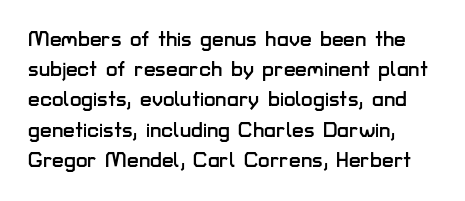
{"italic": "no", "underline": "no", "align": "left", "line_spacing": "normal", "line_spacing_ratio": 1.44, "letter_spacing": "normal", "letter_spacing_em": 0.0, "glyph_px": 21}
